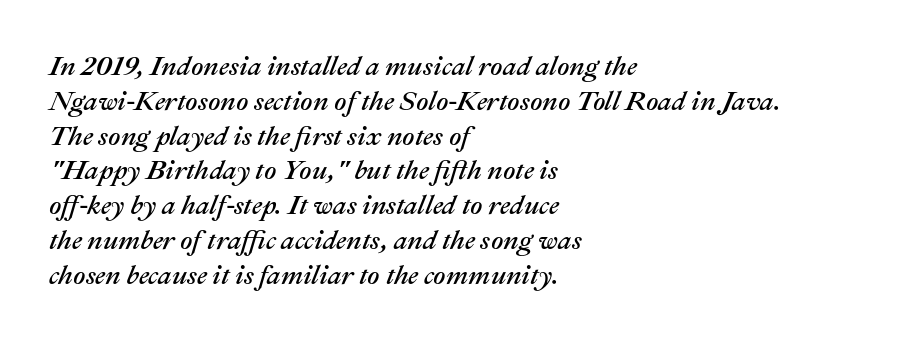
The image shows 27 px text type, italic (leaning right); set left-aligned, normal line spacing (1.29x), normal letter spacing, not underlined.
